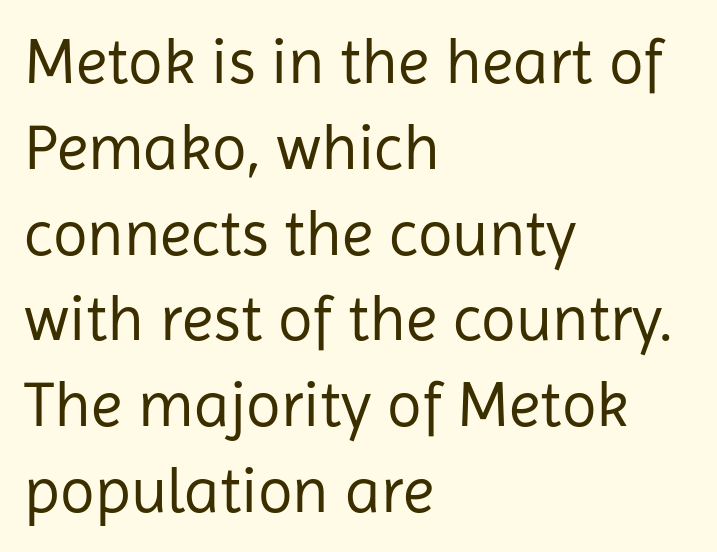
The image shows 64 px regular-weight sans-serif type, upright; set left-aligned, normal line spacing (1.34x), normal letter spacing, not underlined; low stroke contrast and a medium x-height.
